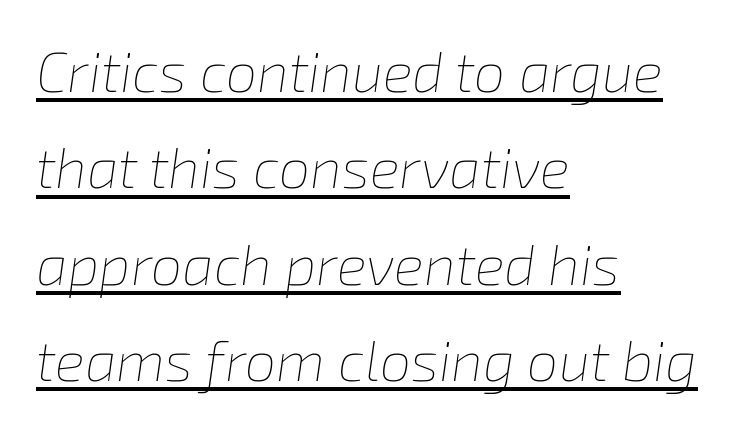
{"italic": "yes", "lean": "right", "slant_degrees": 8, "bold": "no", "weight": "thin", "width": "normal", "stroke_contrast": "low", "x_height": "medium", "monospaced": "no", "underline": "yes", "align": "left", "line_spacing_ratio": 1.72, "letter_spacing": "normal", "letter_spacing_em": 0.0, "glyph_px": 56}
